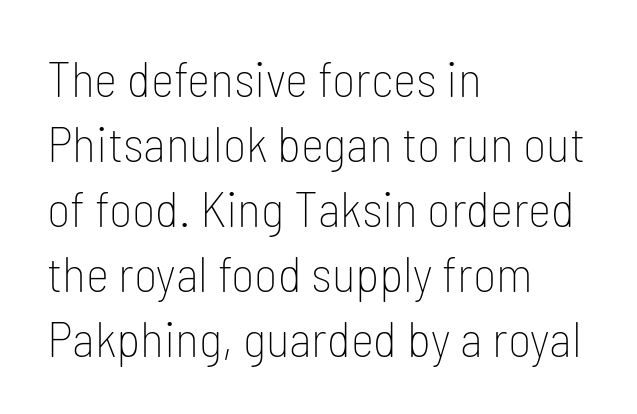
The lettering stays uniformly vertical, giving the passage a roman look. The passage shown is typed in a proportional face where columns would drift. Nothing sits at the stroke ends, so this counts as sans-serif. Weight: in the light-to-regular range.
